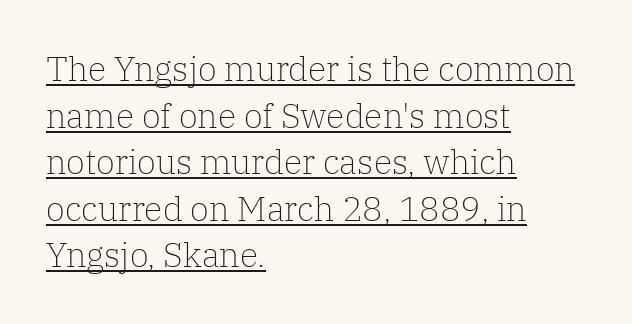
The passage shown is typeset with a serif family. The lettering stays uniformly vertical, giving the passage a roman look. This rendering leaves character spacing at its baseline value. Vertically, the passage feels balanced, rows spaced as you'd expect. A typesetter would call this proportional, since set widths differ per character. Underlined type.
